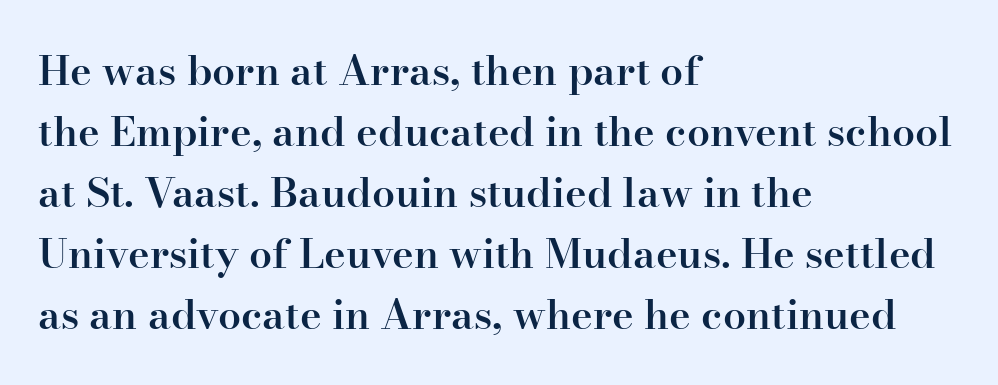
The image shows 41 px semibold serif type, upright; set left-aligned, normal line spacing (1.49x), normal letter spacing, not underlined; high stroke contrast and a small x-height.
